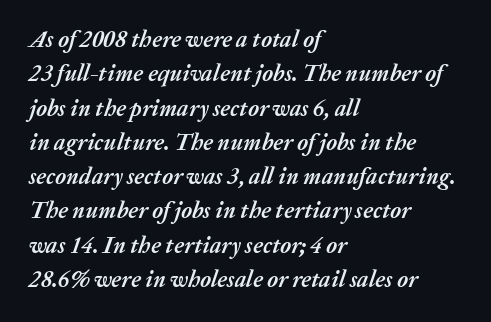
The image shows 23 px bold type, italic (leaning right); set left-aligned, normal line spacing (1.49x), normal letter spacing, not underlined.
